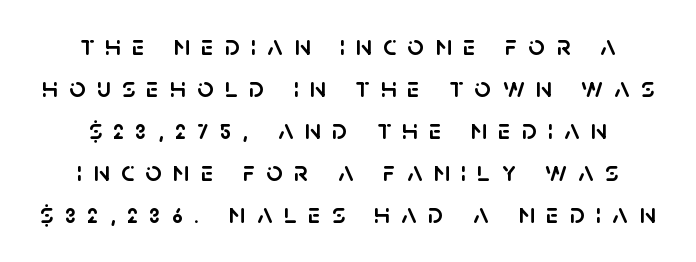
Q: Is the text italic (slanted)? A: No, it is upright.
Q: Is the typeface a serif or a sans-serif typeface? A: Sans-serif.
Q: Is the text underlined? A: No.
Q: Is the spacing between letters normal or unusually wide? A: Unusually wide.
Q: Is the spacing between lines tight, normal or loose? A: Normal.
Q: Width (condensed, normal, or wide)? A: Normal.
Q: Stroke contrast? A: Low.
Q: x-height? A: Large.
Q: Monospaced? A: No.
